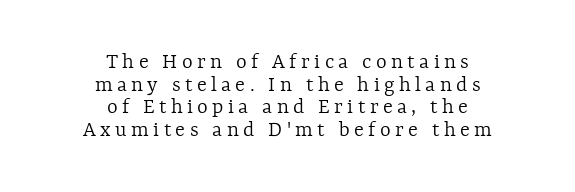
Q: Is the text bold? A: No.
Q: Is the text italic (slanted)? A: No, it is upright.
Q: Is the text underlined? A: No.
Q: How is the paragraph aligned? A: Centered.
Q: Is the spacing between lines tight, normal or loose? A: Tight.
